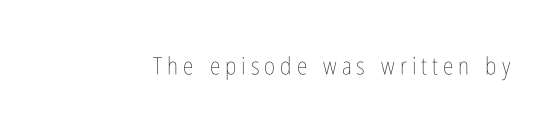
Q: Is the text bold? A: No.
Q: Is the text italic (slanted)? A: No, it is upright.
Q: Is the text underlined? A: No.
Q: Is the spacing between letters normal or unusually wide? A: Unusually wide.
